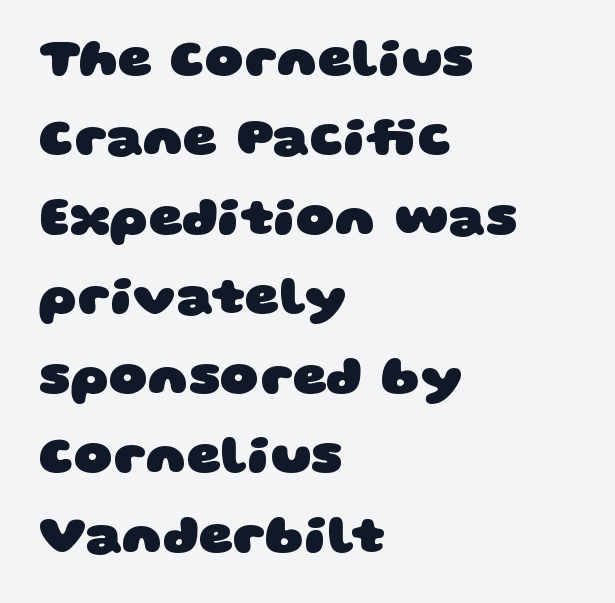
Beneath every word, the page is bare. Evenly set lines give the paragraph a standard silhouette. Each letter's strokes conclude bluntly, with no projecting serifs. Typeset ragged right — the left edge is the straight one. Its strokes are broad and dark, the hallmark of bold type.
